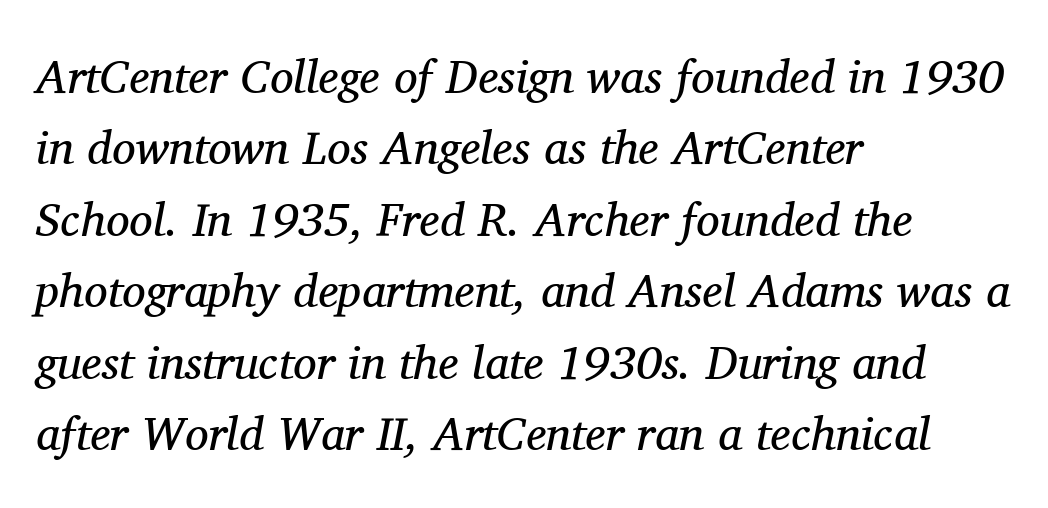
Q: Is the text bold? A: No.
Q: Is the text italic (slanted)? A: Yes, it leans right by about 11 degrees.
Q: Is the typeface a serif or a sans-serif typeface? A: Serif.
Q: Is the text underlined? A: No.
Q: How is the paragraph aligned? A: Left-aligned.
Q: Is the spacing between letters normal or unusually wide? A: Normal.
Q: Is the spacing between lines tight, normal or loose? A: Normal.
Q: Width (condensed, normal, or wide)? A: Normal.
Q: Stroke contrast? A: Medium.
Q: x-height? A: Medium.
Q: Monospaced? A: No.
